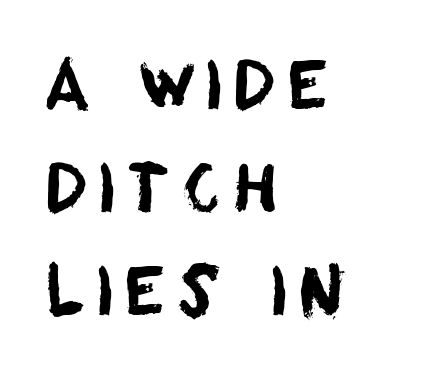
{"serif": "no", "width": "normal", "stroke_contrast": "low", "x_height": "large", "monospaced": "no", "underline": "no", "align": "left", "line_spacing": "normal", "line_spacing_ratio": 1.54, "glyph_px": 67}
